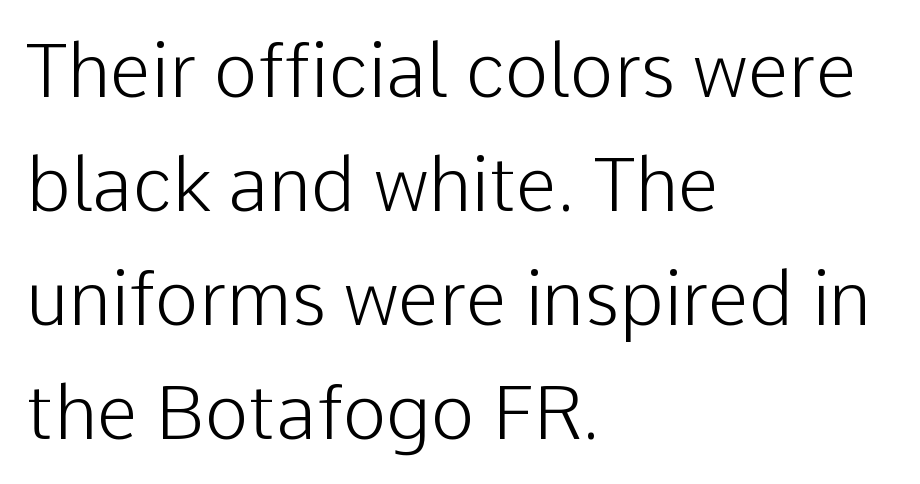
Honestly, there is no underline to notice here at all. A quiet, ordinary-to-light weight characterises the typeface. The face used here is rendered with its standard letterfit. Each letter keeps its own natural width here, so spacing adapts to shape.
